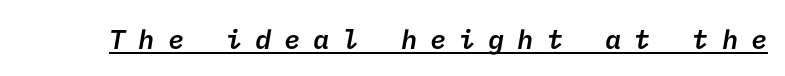
Q: Is the text bold? A: Semi-bold.
Q: Is the text underlined? A: Yes.
Q: Is the spacing between letters normal or unusually wide? A: Unusually wide.
